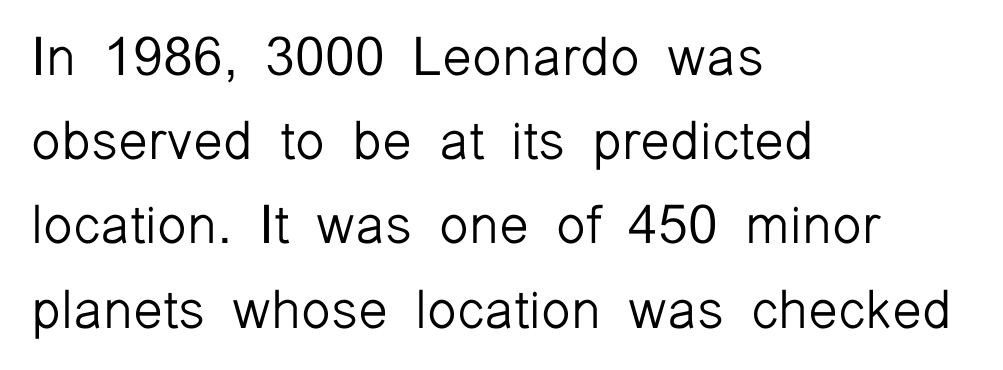
{"serif": "no", "italic": "no", "bold": "no", "weight": "light", "width": "normal", "stroke_contrast": "low", "x_height": "medium", "monospaced": "no", "underline": "no", "align": "left", "line_spacing": "normal", "line_spacing_ratio": 1.56, "letter_spacing": "normal", "letter_spacing_em": 0.0, "glyph_px": 54}
